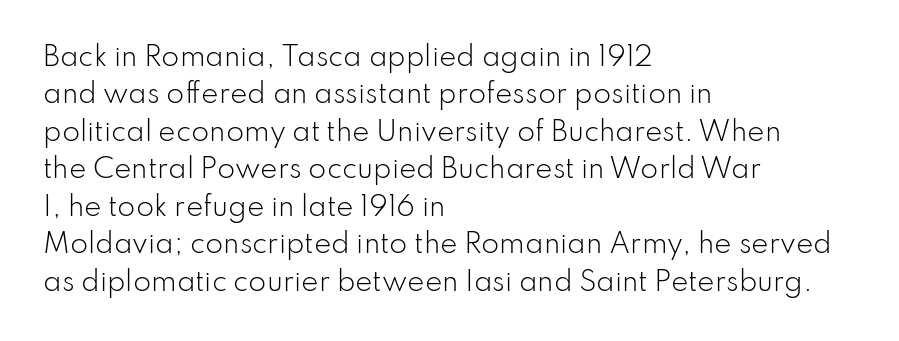
Is the letter spacing exaggerated? No — it looks like the ordinary default. This block has exactly the height ordinary leading produces. This is the regular roman posture of the typeface. Weight: not bold — regular or lighter.
